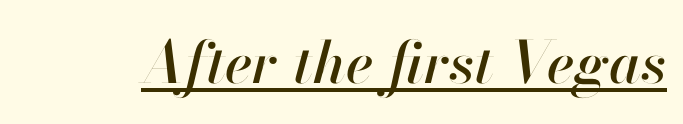
{"italic": "yes", "lean": "right", "slant_degrees": 13, "width": "normal", "stroke_contrast": "high", "x_height": "small", "monospaced": "no", "underline": "yes", "letter_spacing": "normal", "letter_spacing_em": 0.0, "glyph_px": 58}
